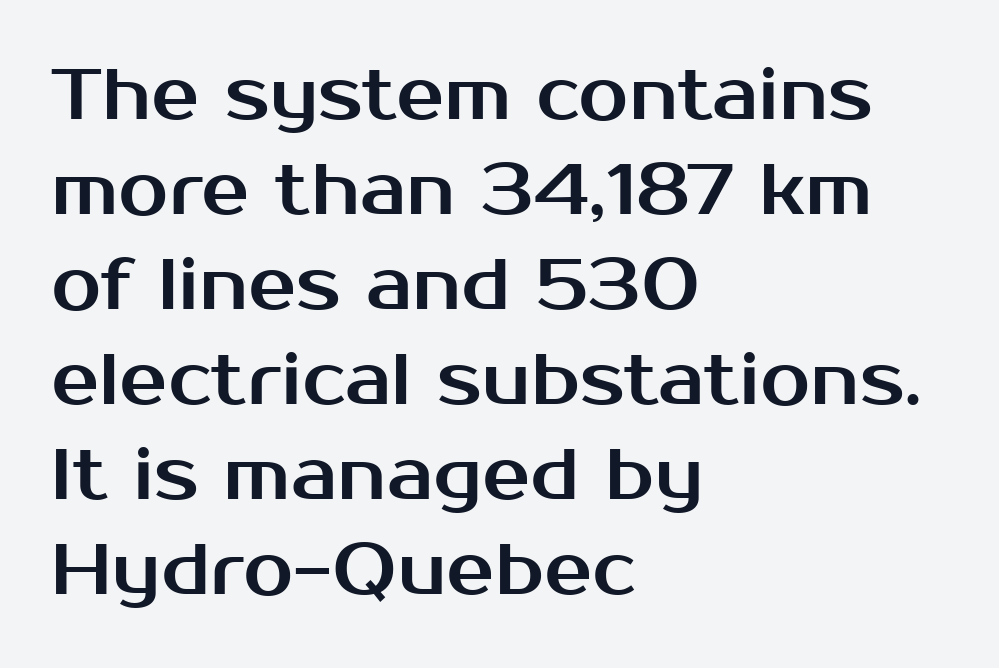
Here the glyphs are tracked normally, forming tight word shapes. The typeface chosen for these lines omits serifs. Upright lettering throughout. You could not count columns in this text — the font is proportionally spaced. Normally led — the rows are evenly, conventionally spaced.
